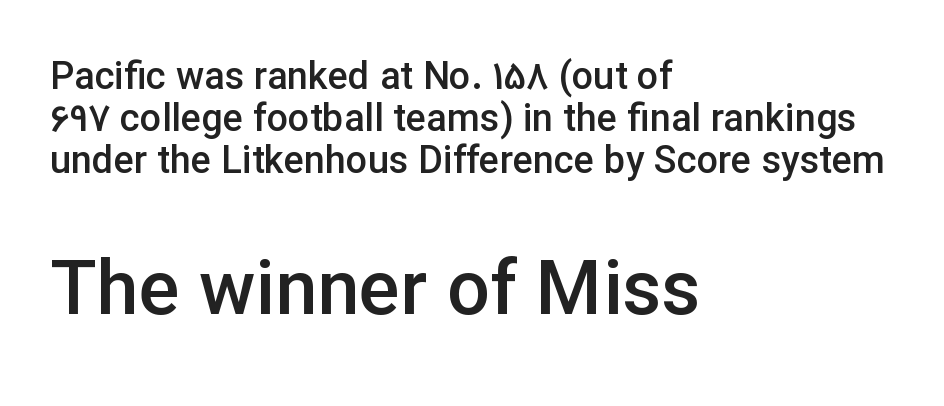
Here the glyphs are tracked normally, forming tight word shapes. The strip under each line holds only bare page. Is there any slant? The stems are plumb. These lines huddle together more closely than default settings would place them.
